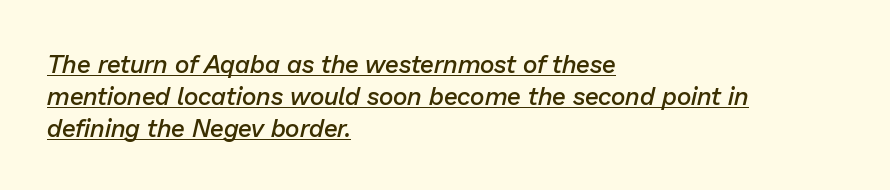
{"italic": "yes", "lean": "right", "slant_degrees": 13, "bold": "semi", "underline": "yes", "align": "left", "line_spacing": "normal", "line_spacing_ratio": 1.28, "letter_spacing": "normal", "letter_spacing_em": 0.0, "glyph_px": 25}
